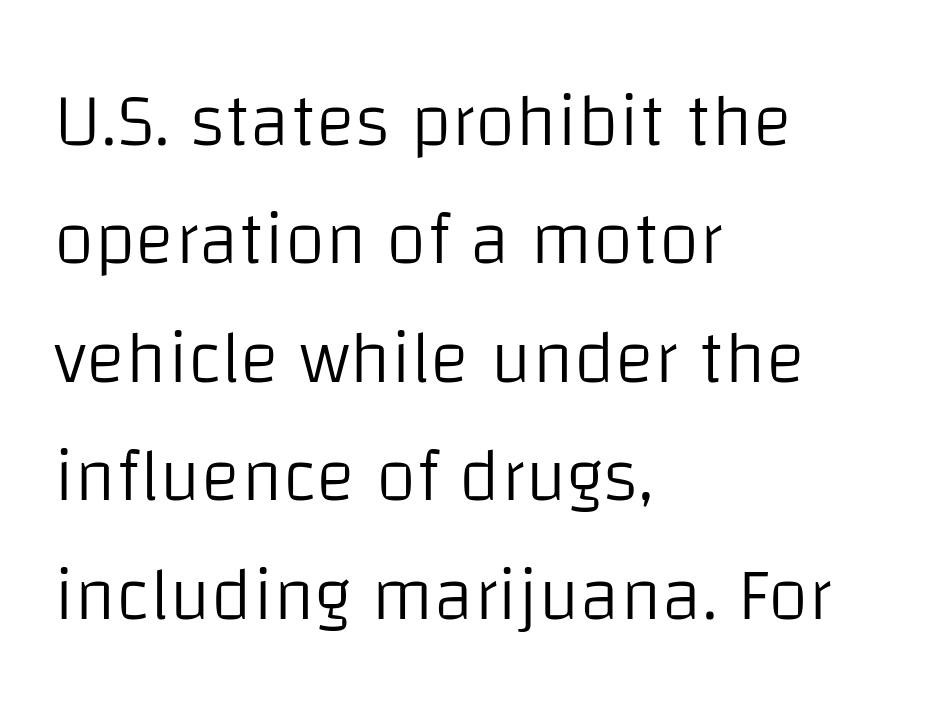
{"serif": "no", "italic": "no", "bold": "no", "weight": "light", "width": "normal", "stroke_contrast": "low", "x_height": "large", "monospaced": "no", "underline": "no", "align": "left", "line_spacing": "normal", "line_spacing_ratio": 1.6, "letter_spacing": "normal", "letter_spacing_em": 0.0, "glyph_px": 74}
